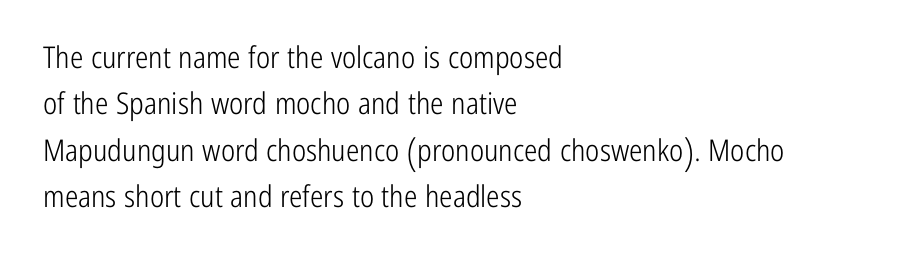
The face used here is proportionally spaced, like ordinary book or web type. What's the leading like? Ordinary, nothing unusual. This rendering employs a face without finishing strokes, i.e., a sans-serif. Italic? Not at all — the glyphs are vertical.
